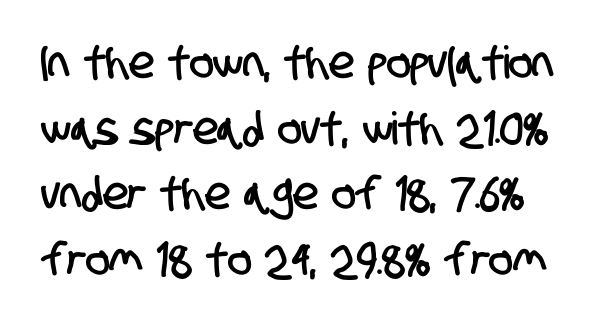
{"serif": "no", "width": "condensed", "stroke_contrast": "low", "x_height": "large", "monospaced": "no", "underline": "no", "line_spacing": "normal", "line_spacing_ratio": 1.46, "letter_spacing": "normal", "letter_spacing_em": 0.0, "glyph_px": 45}
